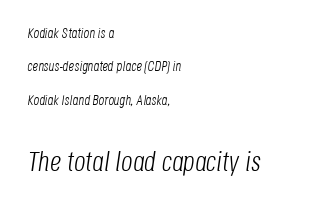
{"italic": "yes", "lean": "right", "slant_degrees": 8, "bold": "no", "weight": "light", "width": "condensed", "stroke_contrast": "low", "x_height": "large", "monospaced": "no", "underline": "no", "align": "left", "line_spacing": "loose", "line_spacing_ratio": 2.39, "letter_spacing": "normal", "letter_spacing_em": 0.0, "larger_block": "second", "size_ratio": 2.0, "glyph_px": 28}
